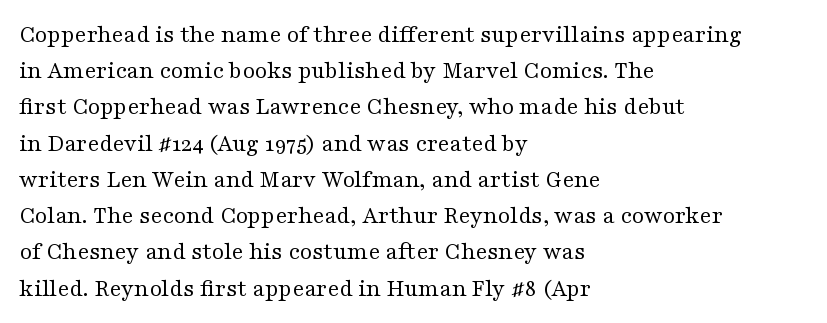
The cut favours lightness, reaching ordinary text weight at its darkest. Left-aligned paragraph, ragged on the right. There is no visible air inserted between adjacent glyphs. Has an underline been added? It has not. Upright lettering throughout. Leading matches the norm, producing a regular column.
